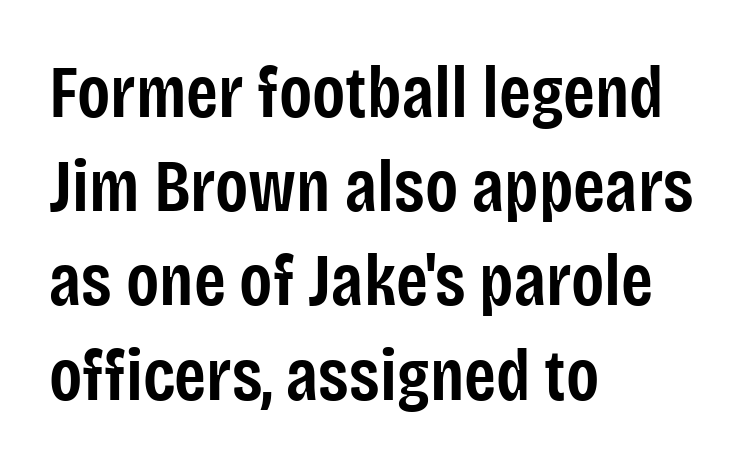
{"serif": "no", "italic": "no", "bold": "semi", "weight": "semibold", "width": "condensed", "stroke_contrast": "low", "x_height": "large", "monospaced": "no", "underline": "no", "align": "left", "line_spacing": "normal", "line_spacing_ratio": 1.29, "letter_spacing": "normal", "letter_spacing_em": 0.0, "glyph_px": 73}
